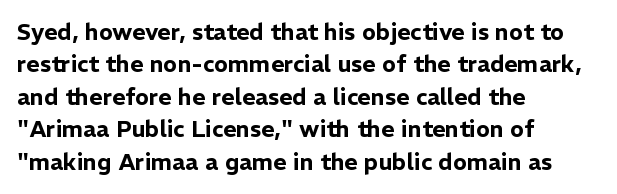
The image shows 23 px text type, upright; set left-aligned, normal line spacing (1.41x), normal letter spacing, not underlined.
